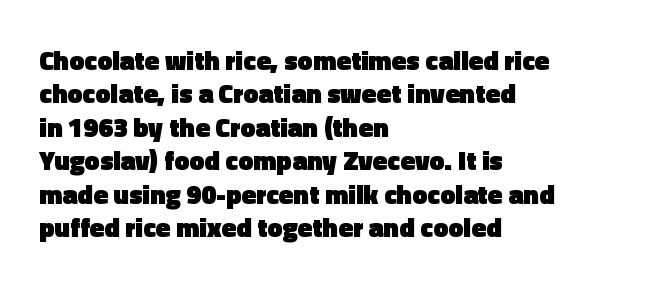
Q: Is the text bold? A: Yes.
Q: Is the text italic (slanted)? A: No, it is upright.
Q: Is the text underlined? A: No.
Q: How is the paragraph aligned? A: Left-aligned.
Q: Is the spacing between letters normal or unusually wide? A: Normal.
